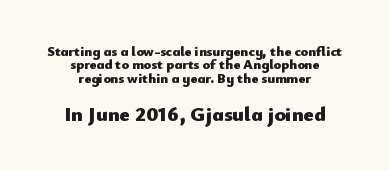
Successive baselines arrive quickly, one right under another. Does the copy run flush right? No — it is centered line by line. The letterforms sit shoulder to shoulder at normal distance. Vertical strokes here are truly vertical. Any mark beneath the type? The region is blank.
